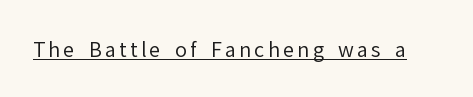
Q: Is the text bold? A: No.
Q: Is the text italic (slanted)? A: No, it is upright.
Q: Is the text underlined? A: Yes.
